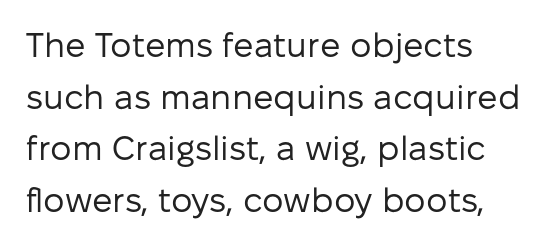
{"serif": "no", "italic": "no", "bold": "no", "weight": "regular", "width": "normal", "stroke_contrast": "low", "x_height": "medium", "monospaced": "no", "underline": "no", "align": "left", "line_spacing": "normal", "line_spacing_ratio": 1.52, "letter_spacing": "normal", "letter_spacing_em": 0.0, "glyph_px": 34}
